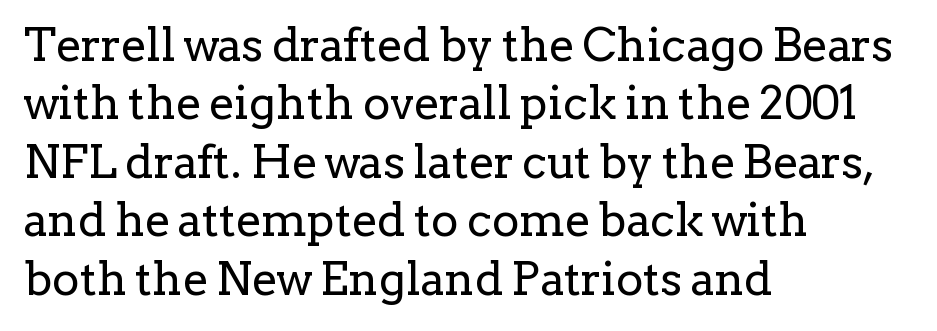
The image shows 46 px regular-weight serif type, upright; set left-aligned, normal line spacing (1.27x), normal letter spacing, not underlined; low stroke contrast and a medium x-height.
